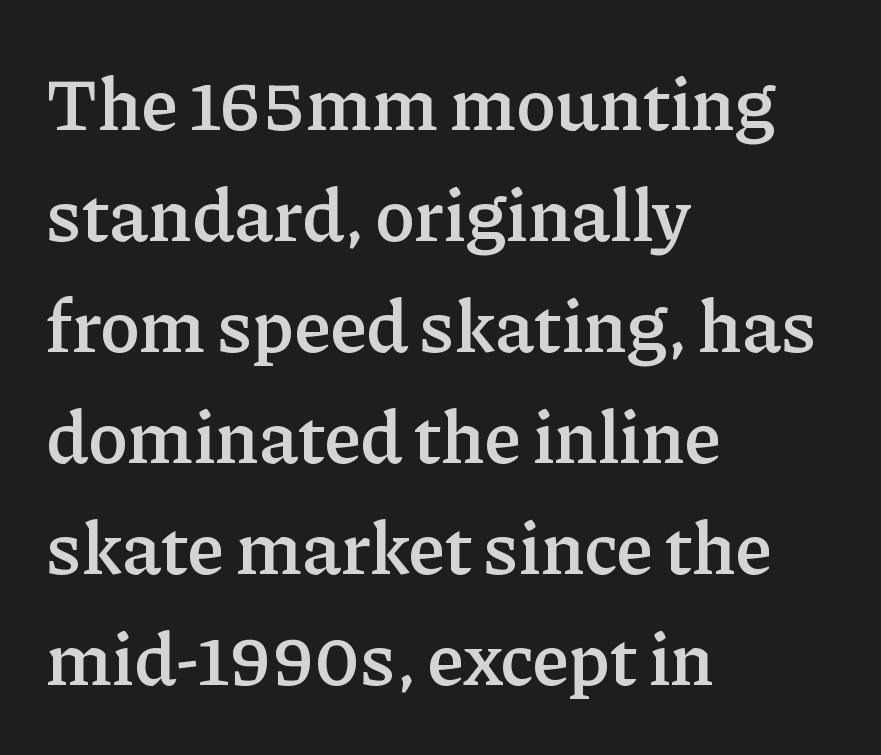
The image shows 75 px semibold serif type, upright; set left-aligned, normal line spacing (1.48x), normal letter spacing, not underlined; low stroke contrast and a medium x-height.
